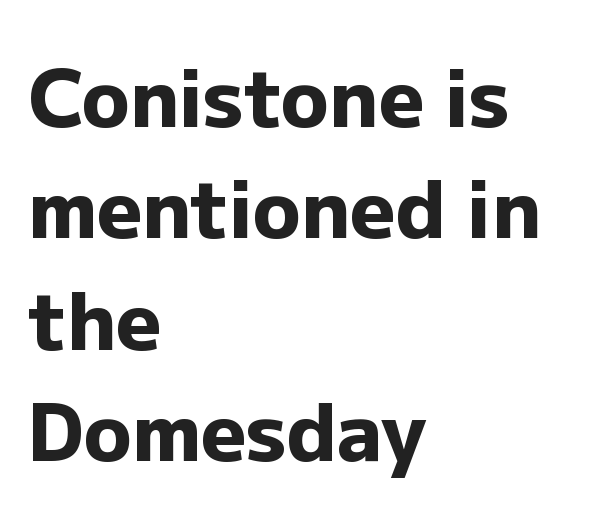
Q: Is the text bold? A: Yes.
Q: Is the text italic (slanted)? A: No, it is upright.
Q: Is the typeface a serif or a sans-serif typeface? A: Sans-serif.
Q: Is the text underlined? A: No.
Q: How is the paragraph aligned? A: Left-aligned.
Q: Is the spacing between letters normal or unusually wide? A: Normal.
Q: Is the spacing between lines tight, normal or loose? A: Normal.
Q: Width (condensed, normal, or wide)? A: Normal.
Q: Stroke contrast? A: Low.
Q: x-height? A: Medium.
Q: Monospaced? A: No.
